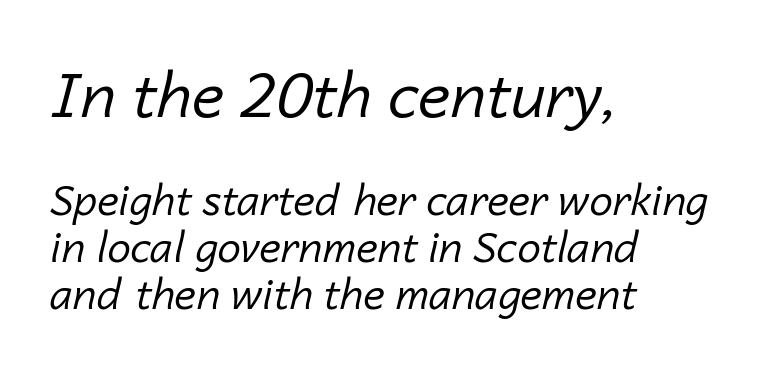
{"italic": "yes", "lean": "right", "slant_degrees": 14, "bold": "no", "weight": "regular", "width": "normal", "stroke_contrast": "low", "x_height": "medium", "monospaced": "no", "underline": "no", "align": "left", "line_spacing": "tight", "line_spacing_ratio": 1.11, "letter_spacing": "normal", "letter_spacing_em": 0.0, "larger_block": "first", "size_ratio": 1.5, "glyph_px": 63}
